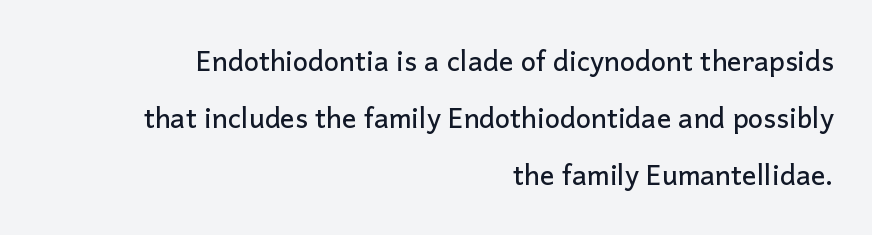
Q: Is the text italic (slanted)? A: No, it is upright.
Q: Is the text underlined? A: No.
Q: How is the paragraph aligned? A: Right-aligned.
Q: Is the spacing between letters normal or unusually wide? A: Normal.
Q: Is the spacing between lines tight, normal or loose? A: Loose.
